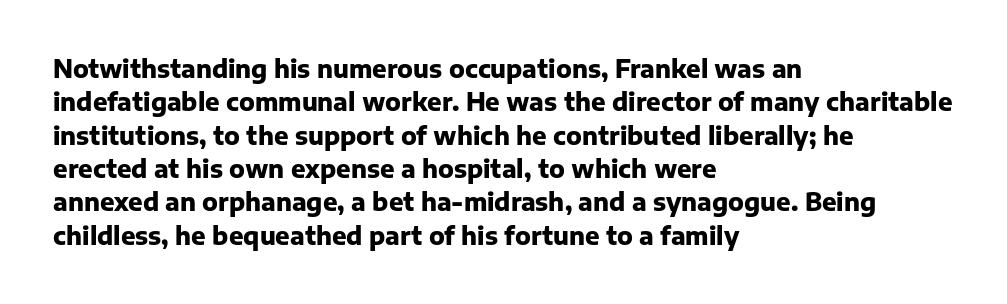
The image shows 24 px bold type, upright; set left-aligned, normal line spacing (1.39x), normal letter spacing, not underlined.
